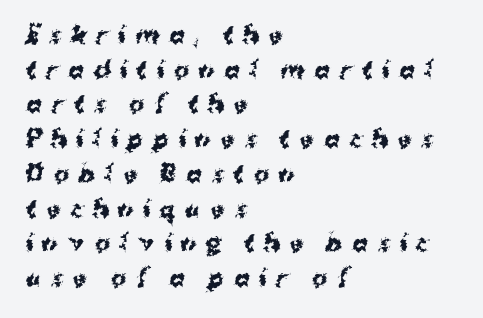
Q: Is the text bold? A: Yes.
Q: Is the text italic (slanted)? A: Yes.
Q: Is the text underlined? A: No.
Q: How is the paragraph aligned? A: Left-aligned.
Q: Is the spacing between letters normal or unusually wide? A: Unusually wide.
Q: Is the spacing between lines tight, normal or loose? A: Normal.
